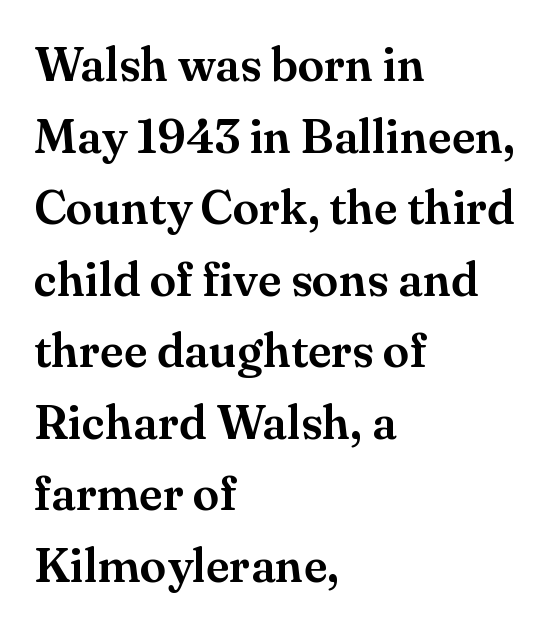
This sample is left-justified, so line endings fall wherever the words run out. Honestly, the row spacing looks completely unremarkable. Letterform terminals end in serifs throughout the passage. Designer's note — italics off, roman on.
